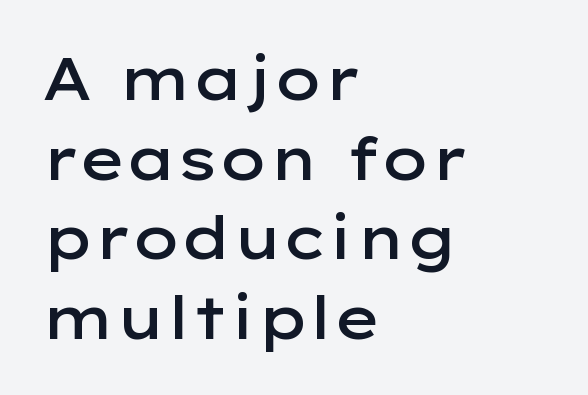
{"serif": "no", "italic": "no", "bold": "semi", "weight": "semibold", "width": "wide", "stroke_contrast": "low", "x_height": "medium", "monospaced": "no", "underline": "no", "align": "left", "line_spacing": "normal", "line_spacing_ratio": 1.35, "letter_spacing": "normal", "letter_spacing_em": 0.0, "glyph_px": 59}
